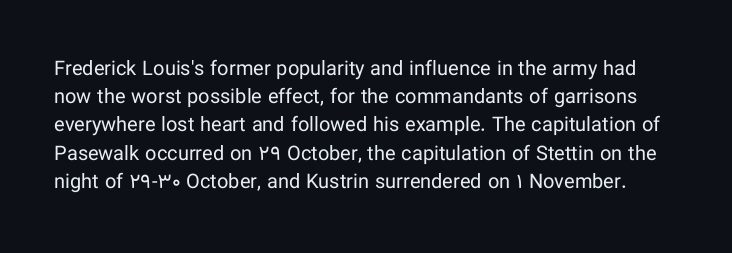
Q: Is the text bold? A: No.
Q: Is the text italic (slanted)? A: No, it is upright.
Q: Is the text underlined? A: No.
Q: Is the spacing between letters normal or unusually wide? A: Normal.
Q: Is the spacing between lines tight, normal or loose? A: Normal.
